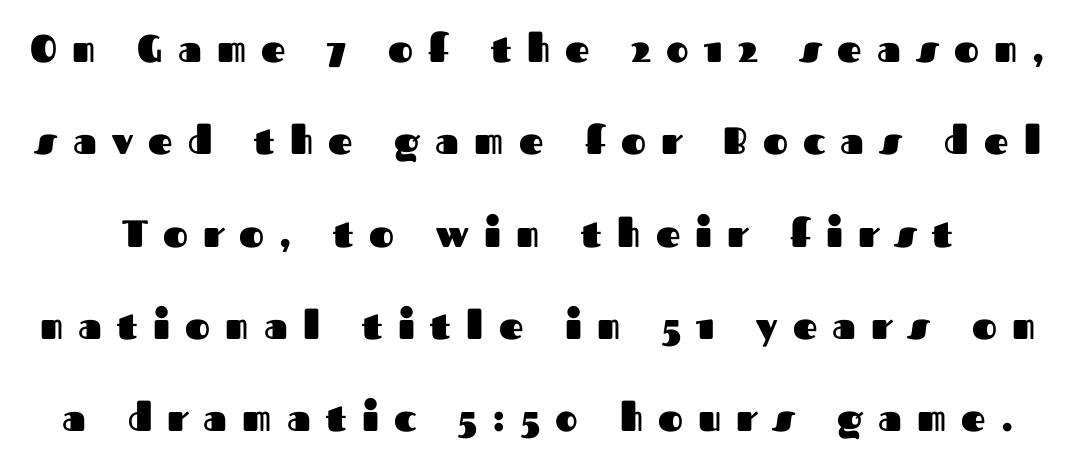
The image shows 38 px heavy sans-serif type, upright; set loose line spacing (2.43x), unusually wide letter spacing (+0.4 em), not underlined; medium stroke contrast and a medium x-height.
